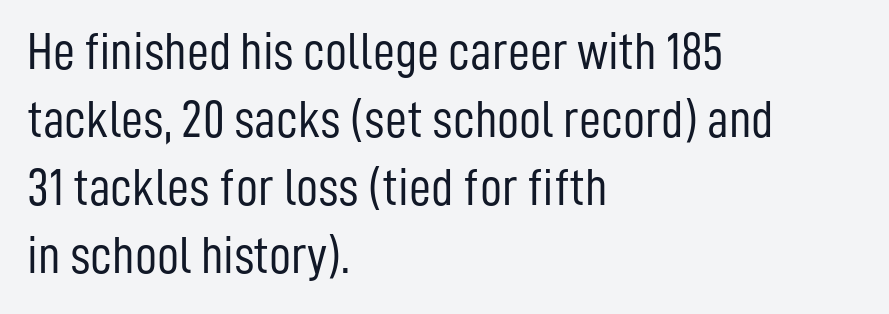
The image shows 54 px light, condensed sans-serif type, upright; set left-aligned, normal line spacing (1.26x), normal letter spacing, not underlined; low stroke contrast and a medium x-height.
